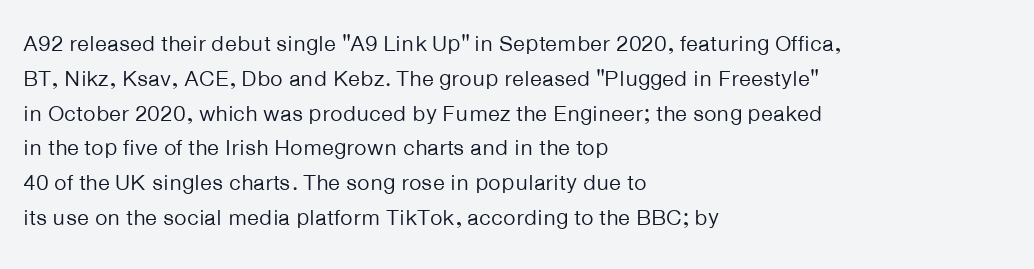
The image shows 22 px text type, upright; set left-aligned, normal line spacing (1.58x), normal letter spacing, not underlined.
